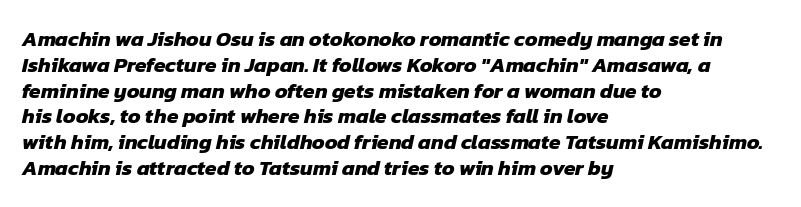
Q: Is the text bold? A: Yes.
Q: Is the text underlined? A: No.
Q: How is the paragraph aligned? A: Left-aligned.
Q: Is the spacing between letters normal or unusually wide? A: Normal.
